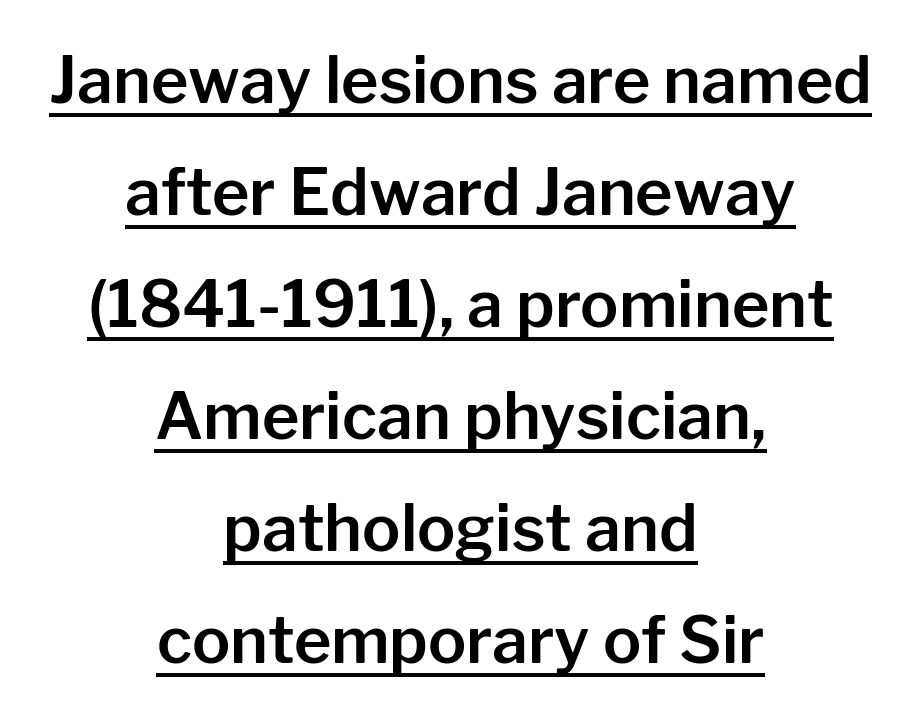
Do the letters lean? They stand straight. The rendered words wear a rule along their underside. Are there feet on the stems? There aren't — it's a sans. Here the glyphs are tracked normally, forming tight word shapes.
